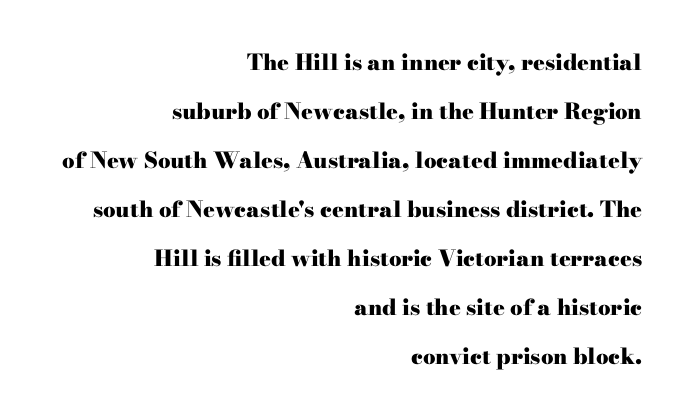
The image shows 22 px bold type, upright; set right-aligned, loose line spacing (2.23x), normal letter spacing, not underlined.
